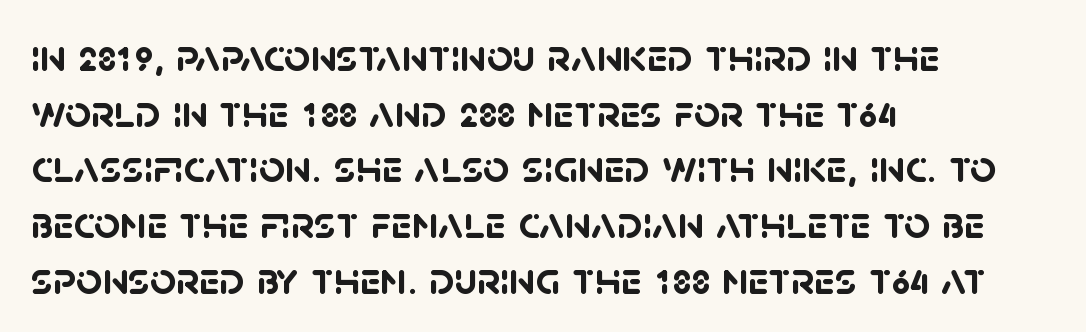
{"serif": "no", "bold": "yes", "weight": "semibold", "width": "normal", "stroke_contrast": "low", "x_height": "large", "monospaced": "no", "underline": "no", "align": "left", "line_spacing_ratio": 1.21, "letter_spacing": "normal", "letter_spacing_em": 0.0, "glyph_px": 46}
